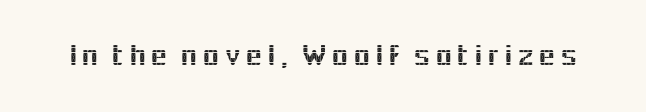
{"serif": "no", "italic": "no", "width": "normal", "x_height": "medium", "monospaced": "no", "underline": "no", "glyph_px": 31}
